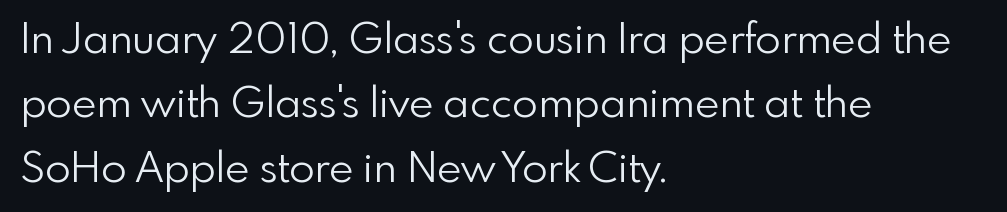
Q: Is the text bold? A: No.
Q: Is the text italic (slanted)? A: No, it is upright.
Q: Is the typeface a serif or a sans-serif typeface? A: Sans-serif.
Q: Is the text underlined? A: No.
Q: How is the paragraph aligned? A: Left-aligned.
Q: Is the spacing between letters normal or unusually wide? A: Normal.
Q: Is the spacing between lines tight, normal or loose? A: Normal.
Q: Width (condensed, normal, or wide)? A: Normal.
Q: Stroke contrast? A: Low.
Q: x-height? A: Small.
Q: Monospaced? A: No.
